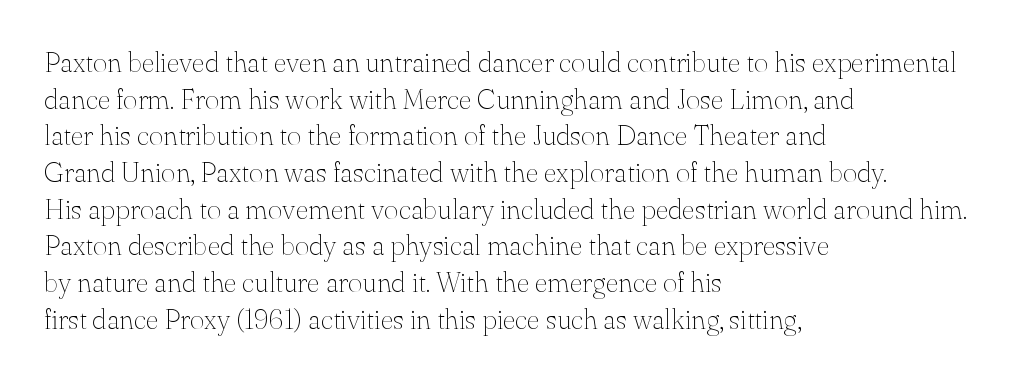
Check the space under the baseline: it is left empty. The typography opts for an upright posture over an oblique one. Looks like regular typesetting: each glyph gets only the width it needs. The horizontal fit of the characters is conventional and even. How would I describe the line gaps? Plain and ordinary. Caption: face not bold, strokes unweighted.
